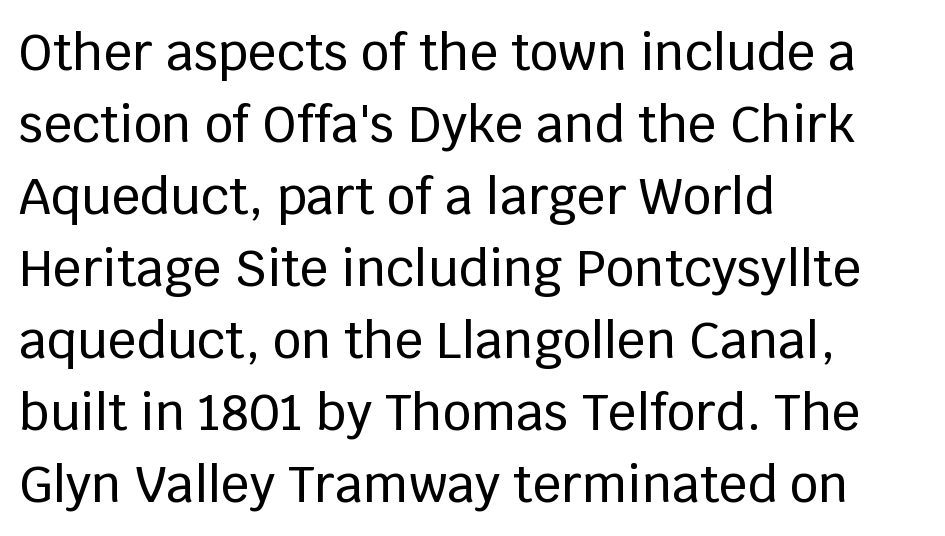
Q: Is the text italic (slanted)? A: No, it is upright.
Q: Is the typeface a serif or a sans-serif typeface? A: Sans-serif.
Q: Is the text underlined? A: No.
Q: How is the paragraph aligned? A: Left-aligned.
Q: Is the spacing between letters normal or unusually wide? A: Normal.
Q: Is the spacing between lines tight, normal or loose? A: Normal.
Q: Width (condensed, normal, or wide)? A: Normal.
Q: Stroke contrast? A: Low.
Q: x-height? A: Large.
Q: Monospaced? A: No.
